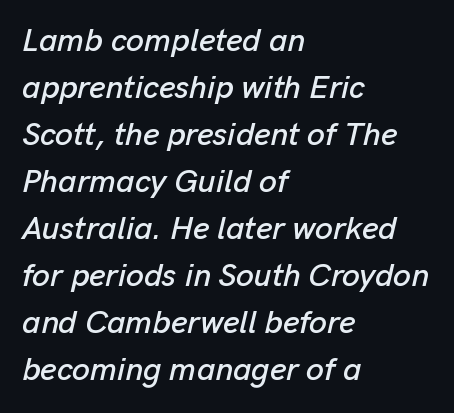
A typesetter would mark this as italic. Underline: absent. The rows are spaced the way most documents space them. Teacher's note: observe the even left margin — that is flush-left alignment. Do the characters align in a grid? No, the font is proportional. Inter-character spacing is left at the font's built-in metrics.
